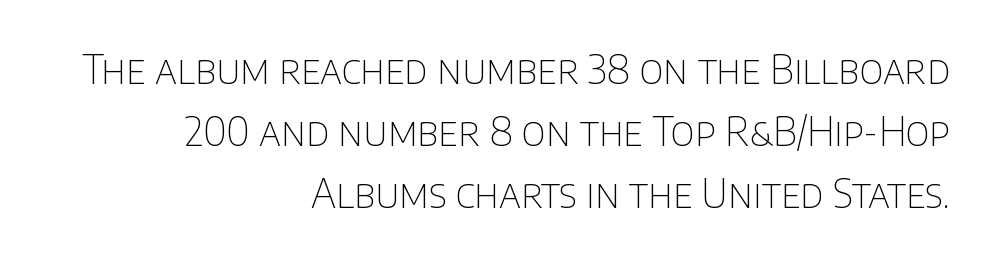
The image shows 39 px thin sans-serif type, upright; set right-aligned, normal line spacing (1.59x), normal letter spacing, not underlined; low stroke contrast and a large x-height.
